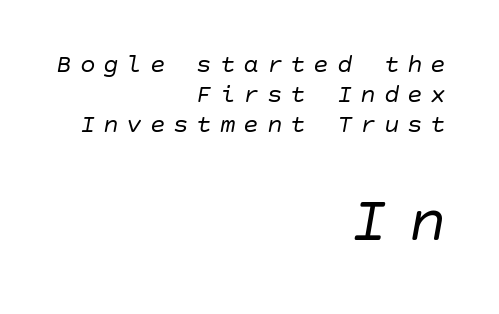
The image shows 64 px regular-weight type, italic (leaning right); set right-aligned, line spacing 1.16x, unusually wide letter spacing (+0.3 em), not underlined; the second (bottom) block is 2.46x larger; low stroke contrast and a large x-height.
